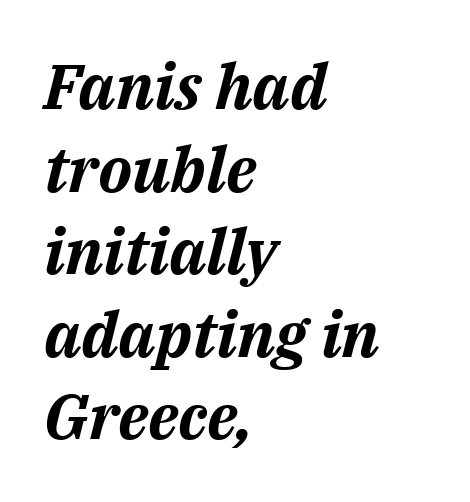
The image shows 63 px bold type, italic (leaning right); set left-aligned, normal line spacing (1.31x), normal letter spacing, not underlined; medium stroke contrast and a medium x-height.
